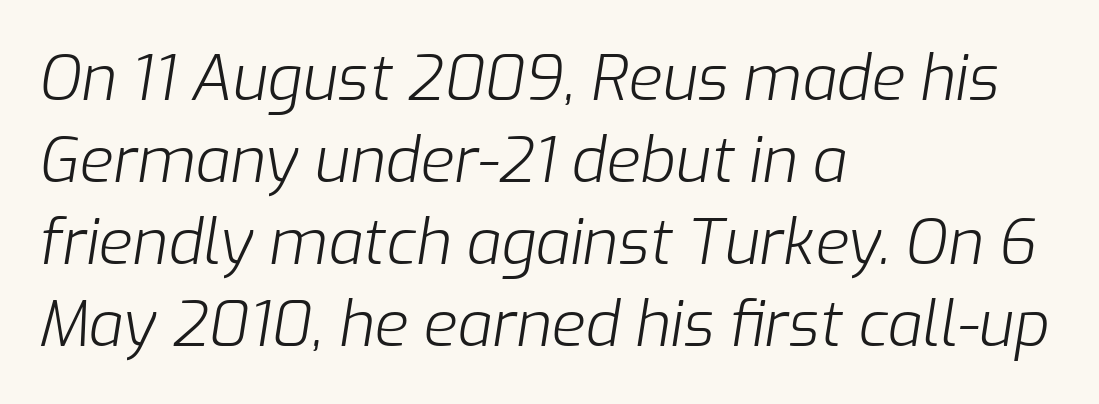
The image shows 62 px light type, italic (leaning right); set left-aligned, normal line spacing (1.32x), normal letter spacing, not underlined; low stroke contrast and a medium x-height.
